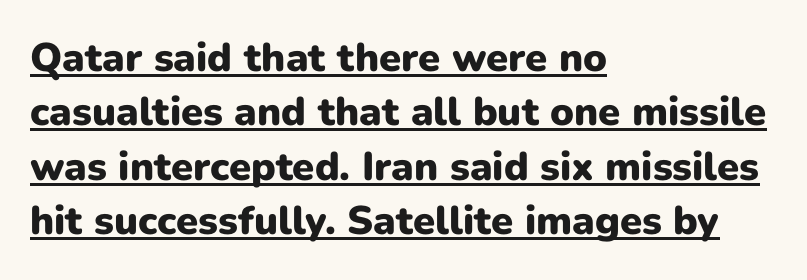
{"serif": "no", "italic": "no", "bold": "yes", "weight": "heavy", "width": "normal", "stroke_contrast": "low", "x_height": "medium", "monospaced": "no", "underline": "yes", "align": "left", "line_spacing": "normal", "line_spacing_ratio": 1.36, "letter_spacing": "normal", "letter_spacing_em": 0.0, "glyph_px": 40}
